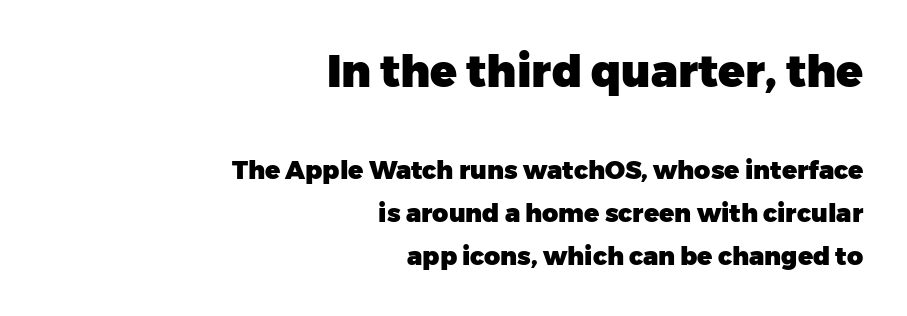
Whoever set this made the first block the dominant, larger element. Notice how the stems are strictly vertical — no italics here. Heavy-handed strokes throughout: this text is bold. Nope, no serifs anywhere on these letters. Letters rest on an invisible, unmarked baseline. Is this a fixed-width face? No — the glyphs have proportional, varying widths.
